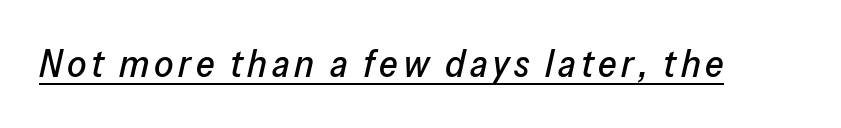
Q: Is the text italic (slanted)? A: Yes, it leans right by about 13 degrees.
Q: Is the text underlined? A: Yes.
Q: Width (condensed, normal, or wide)? A: Normal.
Q: Stroke contrast? A: Low.
Q: x-height? A: Medium.
Q: Monospaced? A: No.
